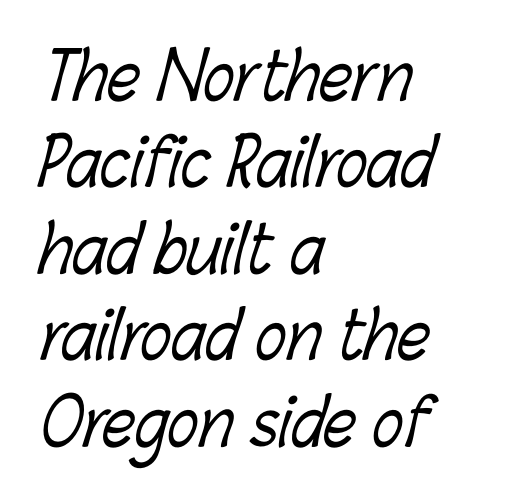
Q: Is the text bold? A: No.
Q: Is the text underlined? A: No.
Q: How is the paragraph aligned? A: Left-aligned.
Q: Is the spacing between letters normal or unusually wide? A: Normal.
Q: Is the spacing between lines tight, normal or loose? A: Normal.
Q: Width (condensed, normal, or wide)? A: Condensed.
Q: Stroke contrast? A: Low.
Q: x-height? A: Medium.
Q: Monospaced? A: No.
